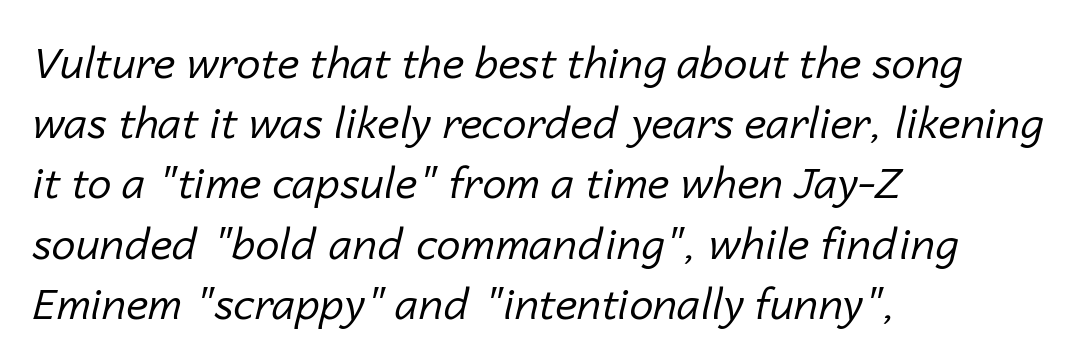
Character widths vary here, with narrow letters taking less room than wide ones. Letter spacing: default. No word sits above an underline. Does the copy run flush right? No — it runs flush left.
